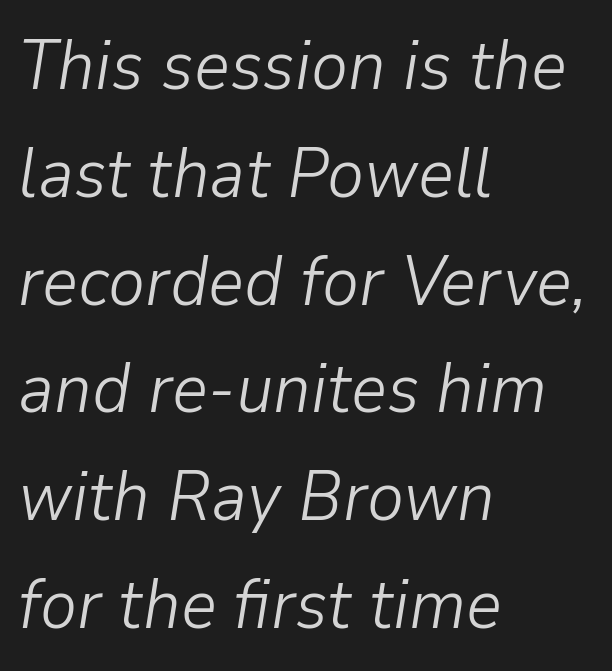
The image shows 70 px light type, italic (leaning right); set left-aligned, normal line spacing (1.54x), normal letter spacing, not underlined; low stroke contrast and a medium x-height.
